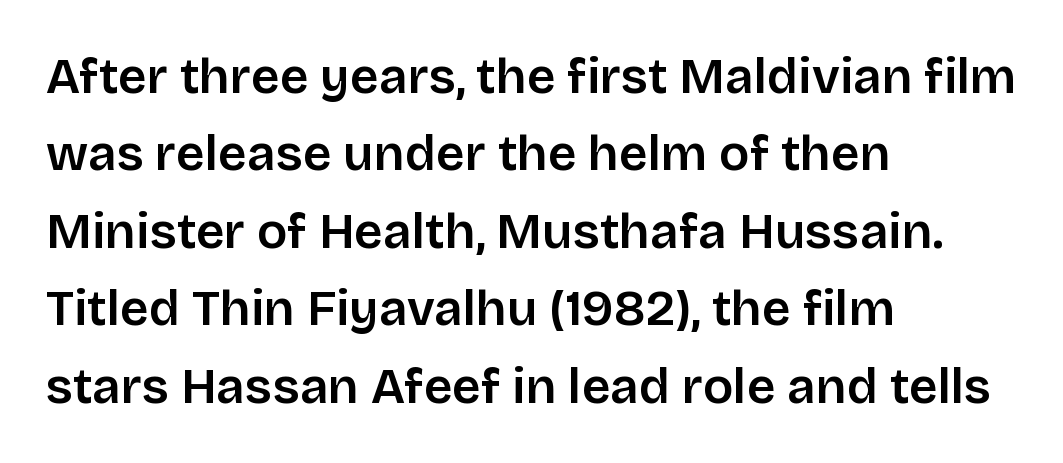
{"serif": "no", "italic": "no", "bold": "semi", "weight": "semibold", "width": "normal", "stroke_contrast": "low", "x_height": "large", "monospaced": "no", "underline": "no", "align": "left", "line_spacing": "normal", "line_spacing_ratio": 1.55, "letter_spacing": "normal", "letter_spacing_em": 0.0, "glyph_px": 50}
